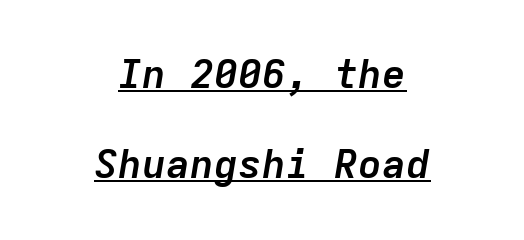
{"italic": "yes", "lean": "right", "slant_degrees": 9, "bold": "yes", "weight": "semibold", "width": "normal", "stroke_contrast": "low", "x_height": "medium", "monospaced": "yes", "underline": "yes", "align": "center", "line_spacing": "loose", "line_spacing_ratio": 2.26, "letter_spacing": "normal", "letter_spacing_em": 0.0, "glyph_px": 40}
